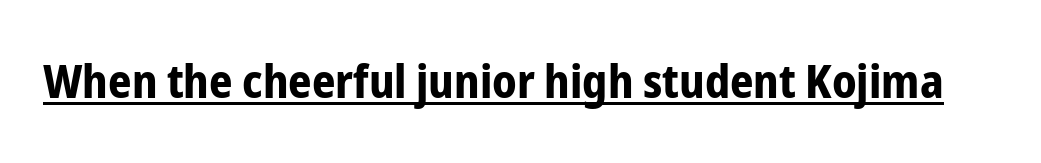
Q: Is the text bold? A: Yes.
Q: Is the text italic (slanted)? A: No, it is upright.
Q: Is the typeface a serif or a sans-serif typeface? A: Sans-serif.
Q: Is the text underlined? A: Yes.
Q: Is the spacing between letters normal or unusually wide? A: Normal.
Q: Width (condensed, normal, or wide)? A: Condensed.
Q: Stroke contrast? A: Low.
Q: x-height? A: Medium.
Q: Monospaced? A: No.
